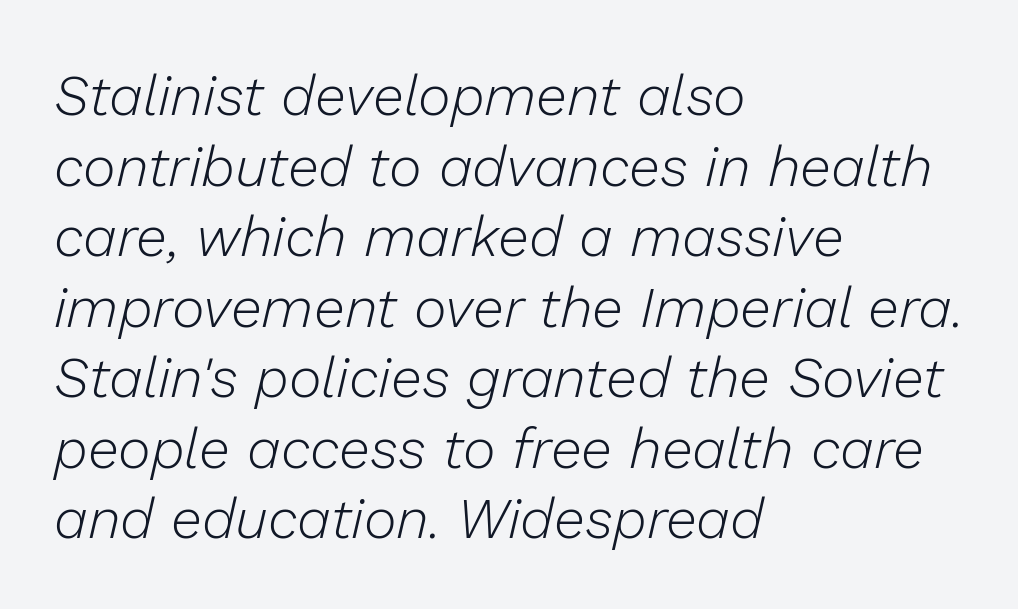
Q: Is the text bold? A: No.
Q: Is the text italic (slanted)? A: Yes, it leans right by about 13 degrees.
Q: Is the text underlined? A: No.
Q: How is the paragraph aligned? A: Left-aligned.
Q: Is the spacing between letters normal or unusually wide? A: Normal.
Q: Is the spacing between lines tight, normal or loose? A: Normal.
Q: Width (condensed, normal, or wide)? A: Normal.
Q: Stroke contrast? A: Low.
Q: x-height? A: Medium.
Q: Monospaced? A: No.
